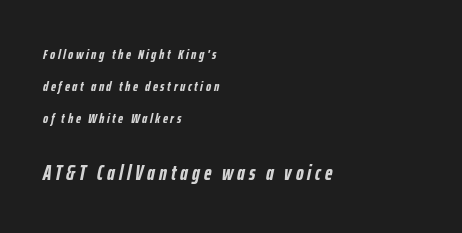
{"italic": "yes", "lean": "right", "slant_degrees": 12, "bold": "yes", "underline": "no", "align": "left", "line_spacing": "loose", "line_spacing_ratio": 2.28, "larger_block": "second", "size_ratio": 1.5, "glyph_px": 21}
